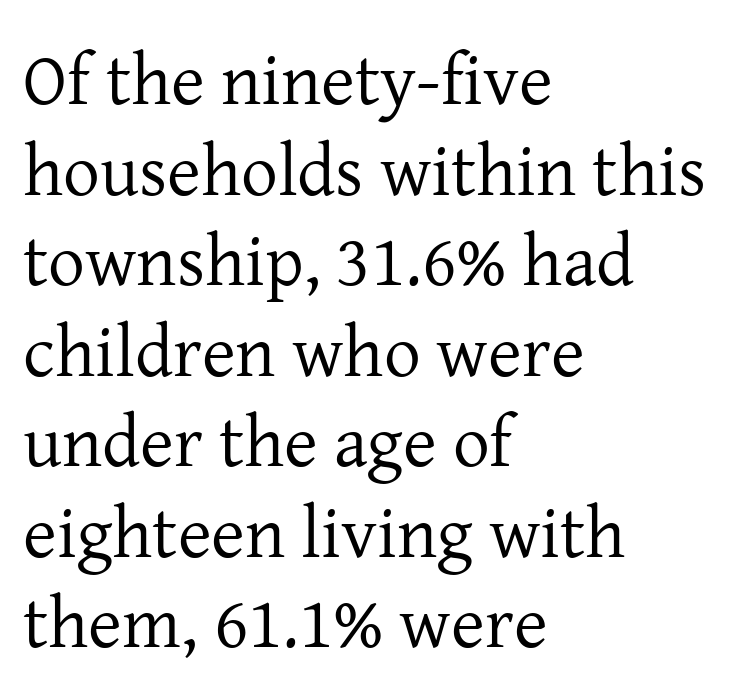
The image shows 73 px regular-weight serif type, upright; set left-aligned, line spacing 1.24x, normal letter spacing, not underlined; low stroke contrast and a medium x-height.
